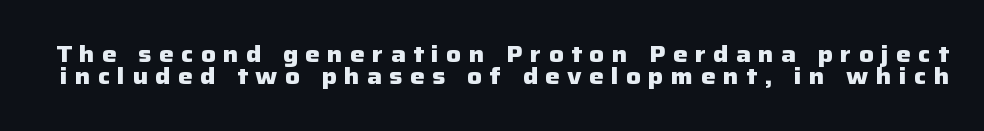
Q: Is the text bold? A: Yes.
Q: Is the text italic (slanted)? A: No, it is upright.
Q: Is the text underlined? A: No.
Q: Is the spacing between letters normal or unusually wide? A: Unusually wide.
Q: Is the spacing between lines tight, normal or loose? A: Tight.
